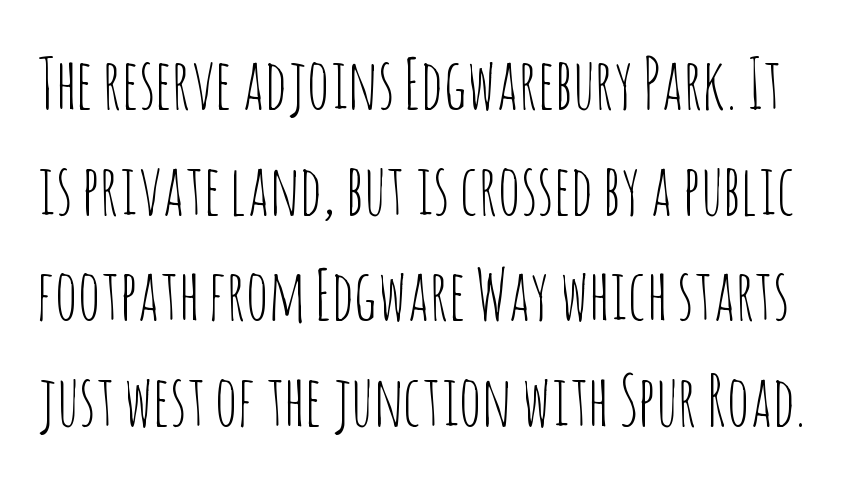
{"serif": "no", "italic": "no", "bold": "no", "weight": "thin", "width": "condensed", "stroke_contrast": "low", "x_height": "large", "monospaced": "no", "underline": "no", "line_spacing": "normal", "line_spacing_ratio": 1.51, "letter_spacing": "normal", "letter_spacing_em": 0.0, "glyph_px": 70}
